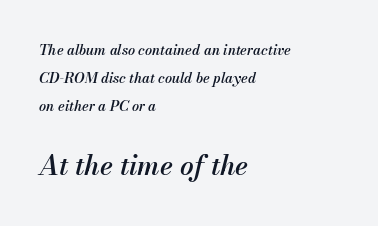
{"italic": "yes", "lean": "right", "slant_degrees": 13, "bold": "semi", "underline": "no", "align": "left", "line_spacing": "loose", "line_spacing_ratio": 1.99, "letter_spacing": "normal", "letter_spacing_em": 0.0, "larger_block": "second", "size_ratio": 1.93, "glyph_px": 27}
